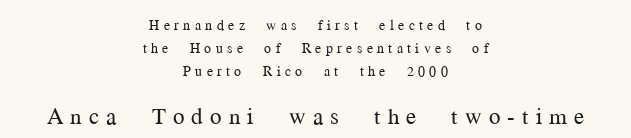
Rows of type keep a routine distance in the vertical direction. The composition opens small and finishes big. Words appear elongated and porous because spacing is wide. This is roman type, the default non-slanted kind. Quick note: underline off. A centered setting, common on invitations and titles, is used for this passage.
